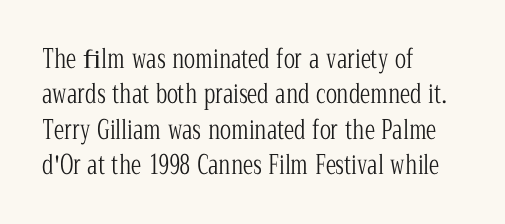
Q: Is the text bold? A: No.
Q: Is the text italic (slanted)? A: No, it is upright.
Q: Is the text underlined? A: No.
Q: How is the paragraph aligned? A: Left-aligned.
Q: Is the spacing between letters normal or unusually wide? A: Normal.
Q: Is the spacing between lines tight, normal or loose? A: Normal.
